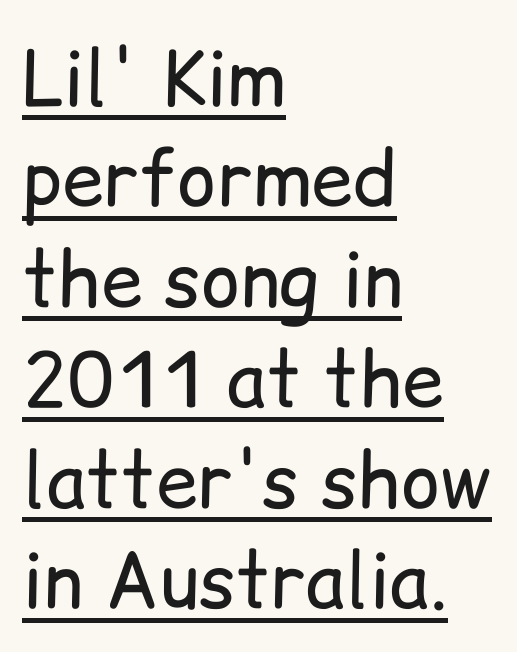
The image shows 75 px regular-weight sans-serif type, upright; set left-aligned, normal line spacing (1.34x), normal letter spacing, underlined; low stroke contrast and a medium x-height.
